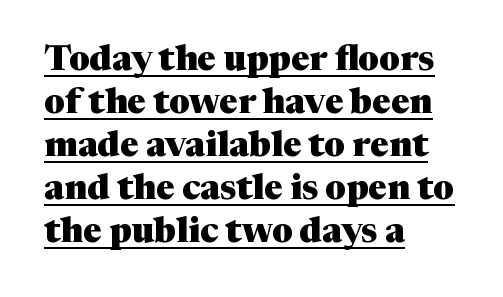
{"serif": "yes", "italic": "no", "bold": "yes", "weight": "heavy", "width": "normal", "stroke_contrast": "medium", "x_height": "medium", "monospaced": "no", "underline": "yes", "align": "left", "line_spacing_ratio": 1.23, "letter_spacing": "normal", "letter_spacing_em": 0.0, "glyph_px": 35}
